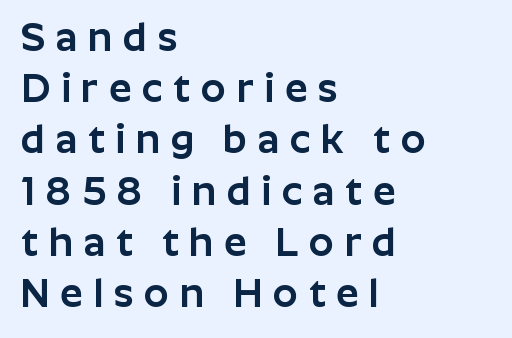
Q: Is the text italic (slanted)? A: No, it is upright.
Q: Is the typeface a serif or a sans-serif typeface? A: Sans-serif.
Q: Is the text underlined? A: No.
Q: How is the paragraph aligned? A: Left-aligned.
Q: Is the spacing between letters normal or unusually wide? A: Unusually wide.
Q: Is the spacing between lines tight, normal or loose? A: Normal.
Q: Width (condensed, normal, or wide)? A: Normal.
Q: Stroke contrast? A: Low.
Q: x-height? A: Medium.
Q: Monospaced? A: No.
